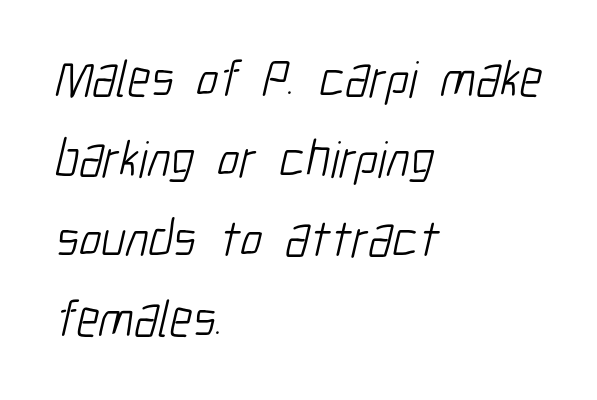
The image shows 52 px light, condensed sans-serif type; set left-aligned, normal line spacing (1.54x), normal letter spacing, not underlined; low stroke contrast and a medium x-height.
